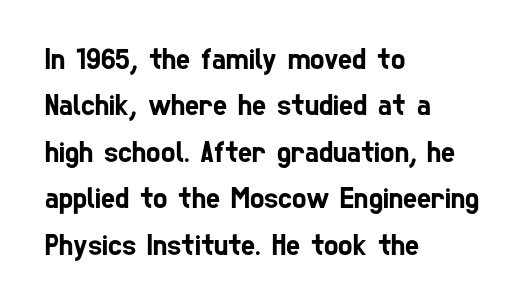
{"serif": "no", "width": "condensed", "stroke_contrast": "low", "x_height": "medium", "monospaced": "no", "underline": "no", "align": "left", "line_spacing": "normal", "line_spacing_ratio": 1.55, "letter_spacing": "normal", "letter_spacing_em": 0.0, "glyph_px": 30}
